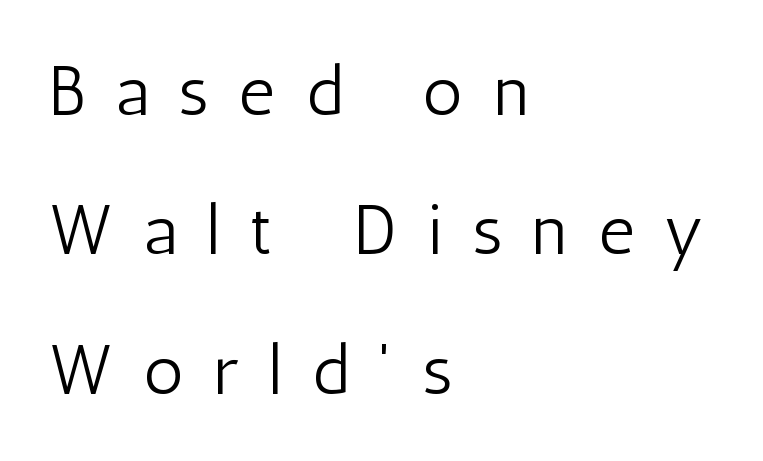
Q: Is the text bold? A: No.
Q: Is the text italic (slanted)? A: No, it is upright.
Q: Is the typeface a serif or a sans-serif typeface? A: Sans-serif.
Q: Is the text underlined? A: No.
Q: How is the paragraph aligned? A: Left-aligned.
Q: Is the spacing between letters normal or unusually wide? A: Unusually wide.
Q: Is the spacing between lines tight, normal or loose? A: Loose.
Q: Width (condensed, normal, or wide)? A: Condensed.
Q: Stroke contrast? A: Low.
Q: x-height? A: Medium.
Q: Monospaced? A: No.
